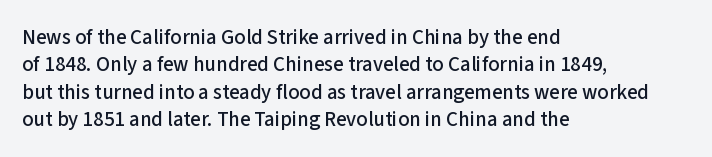
You could call the tracking neutral — neither tight nor loose. Honestly, there is no underline to notice here at all. This is roman type, the default non-slanted kind. Compared with a centered layout, this one pins lines to the left instead. Interline gaps are of average width in this sample.
